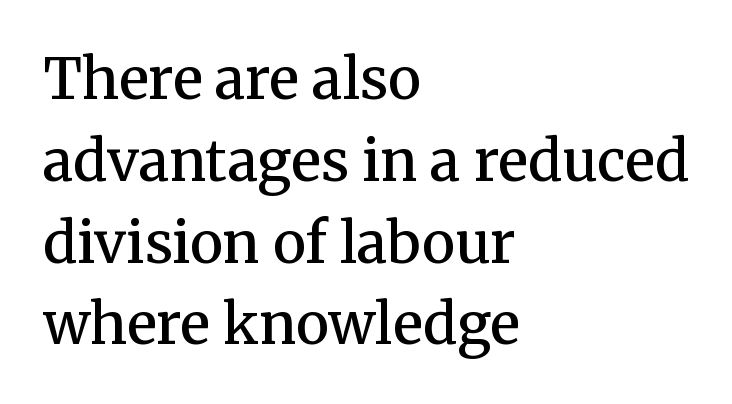
The typesetter chose a ragged-right arrangement here. Underline: absent. Each letter keeps its own natural width here, so spacing adapts to shape. What kind of face is this? One with serifs.
